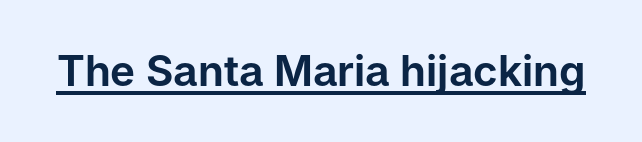
{"serif": "no", "italic": "no", "width": "normal", "stroke_contrast": "low", "x_height": "medium", "monospaced": "no", "underline": "yes", "letter_spacing": "normal", "letter_spacing_em": 0.0, "glyph_px": 42}
